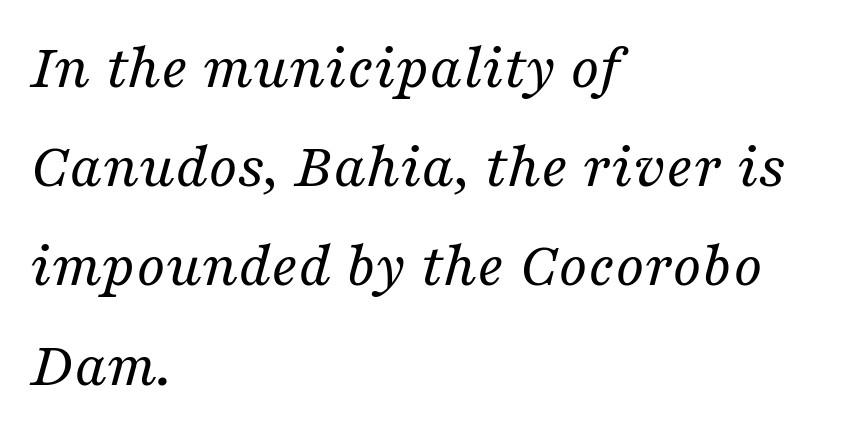
The image shows 64 px regular-weight serif type, italic (leaning right); set left-aligned, normal line spacing (1.55x), normal letter spacing, not underlined; medium stroke contrast and a medium x-height.
